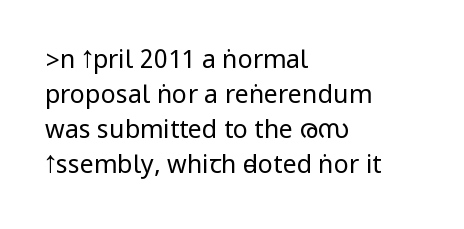
Nobody drew a line under any word here. The passage is arranged the way most books set body copy — flush left. Is the stroke heavy? The answer is a plain regular-or-lighter. Nobody touched the tracking dial on this one. A roman cut, with each character standing at attention. The space between consecutive lines is moderate.
